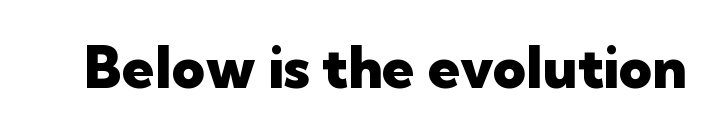
Q: Is the text bold? A: Yes.
Q: Is the text italic (slanted)? A: No, it is upright.
Q: Is the typeface a serif or a sans-serif typeface? A: Sans-serif.
Q: Is the text underlined? A: No.
Q: Is the spacing between letters normal or unusually wide? A: Normal.
Q: Width (condensed, normal, or wide)? A: Normal.
Q: Stroke contrast? A: Low.
Q: x-height? A: Medium.
Q: Monospaced? A: No.
